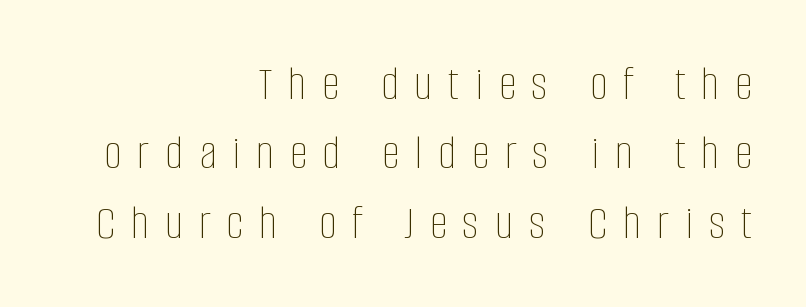
These lines have a slow, spaced-out rhythm from letter to letter. Notice how descenders clear the ascenders below comfortably — that's standard leading. Each line ends at the same right margin while the left side varies. Ordinary non-slanted type is in use. Underlining? Definitely not there. Is this a fixed-width face? No — the glyphs have proportional, varying widths.
